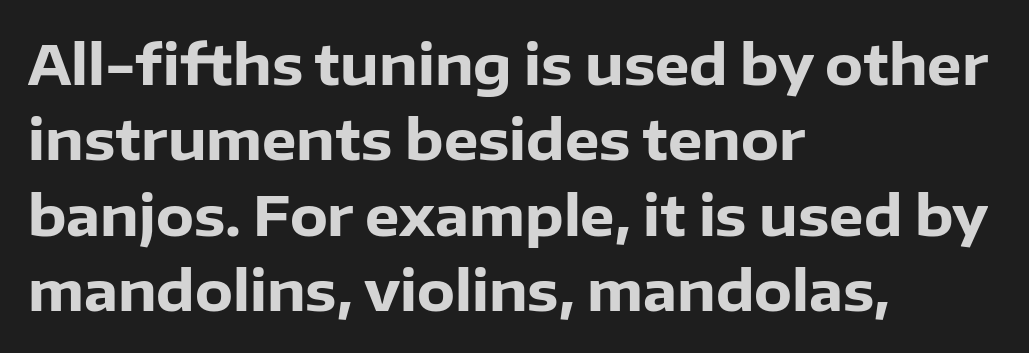
The image shows 55 px heavy sans-serif type, upright; set left-aligned, normal line spacing (1.37x), normal letter spacing, not underlined; low stroke contrast and a medium x-height.
